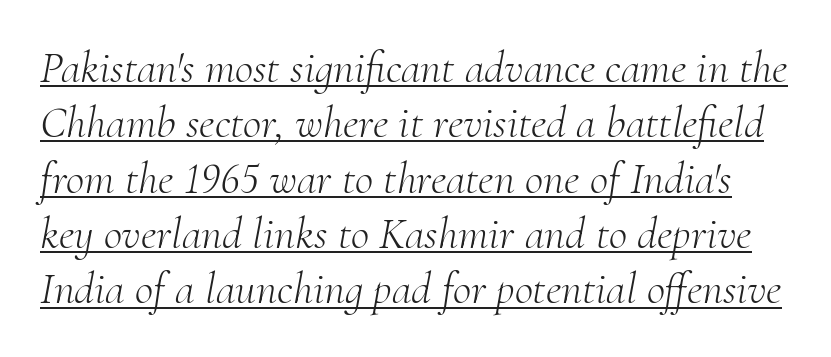
{"serif": "yes", "italic": "yes", "lean": "right", "slant_degrees": 10, "bold": "no", "weight": "light", "width": "normal", "stroke_contrast": "medium", "x_height": "small", "monospaced": "no", "underline": "yes", "line_spacing_ratio": 1.23, "letter_spacing": "normal", "letter_spacing_em": 0.0, "glyph_px": 45}
